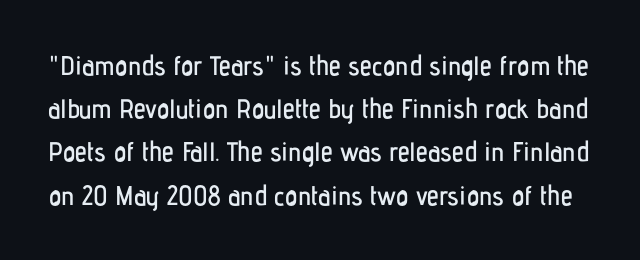
{"italic": "no", "underline": "no", "line_spacing": "normal", "line_spacing_ratio": 1.6, "letter_spacing": "normal", "letter_spacing_em": 0.0, "glyph_px": 27}
